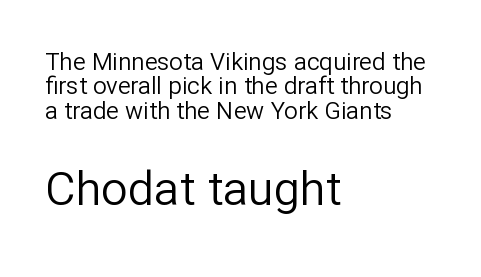
{"serif": "no", "italic": "no", "bold": "no", "weight": "regular", "width": "normal", "stroke_contrast": "low", "x_height": "medium", "monospaced": "no", "underline": "no", "align": "left", "line_spacing": "tight", "line_spacing_ratio": 1.02, "letter_spacing": "normal", "letter_spacing_em": 0.0, "larger_block": "second", "size_ratio": 1.96, "glyph_px": 47}
